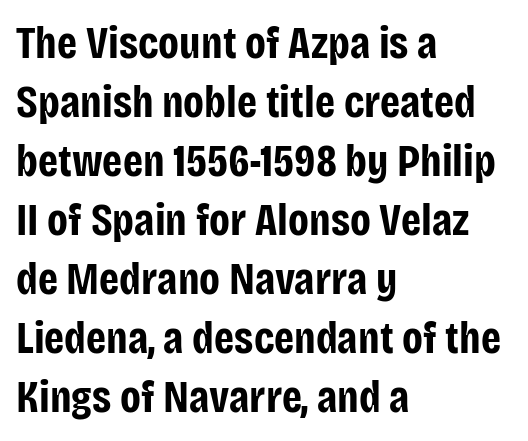
Q: Is the text bold? A: Yes.
Q: Is the text italic (slanted)? A: No, it is upright.
Q: Is the typeface a serif or a sans-serif typeface? A: Sans-serif.
Q: Is the text underlined? A: No.
Q: How is the paragraph aligned? A: Left-aligned.
Q: Is the spacing between letters normal or unusually wide? A: Normal.
Q: Is the spacing between lines tight, normal or loose? A: Normal.
Q: Width (condensed, normal, or wide)? A: Condensed.
Q: Stroke contrast? A: Low.
Q: x-height? A: Large.
Q: Monospaced? A: No.
